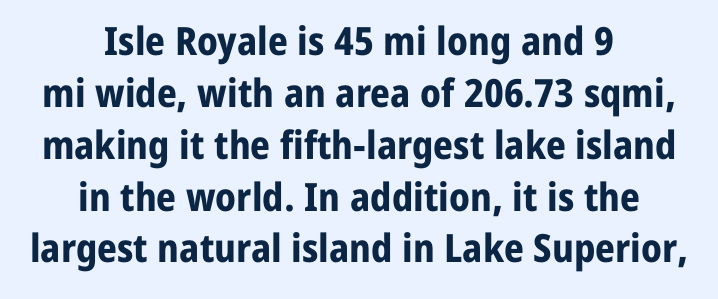
{"serif": "no", "italic": "no", "bold": "yes", "weight": "bold", "width": "normal", "stroke_contrast": "low", "x_height": "medium", "monospaced": "no", "underline": "no", "align": "center", "line_spacing": "normal", "line_spacing_ratio": 1.33, "letter_spacing": "normal", "letter_spacing_em": 0.0, "glyph_px": 39}
